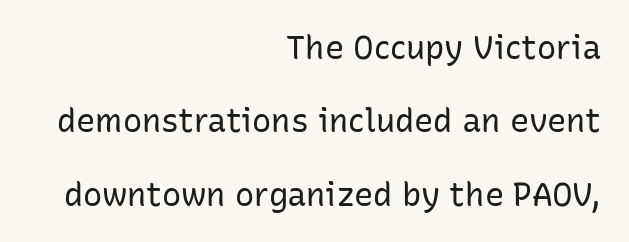
The image shows 32 px regular-weight sans-serif type, upright; set right-aligned, loose line spacing (2.29x), normal letter spacing, not underlined; low stroke contrast and a medium x-height.
